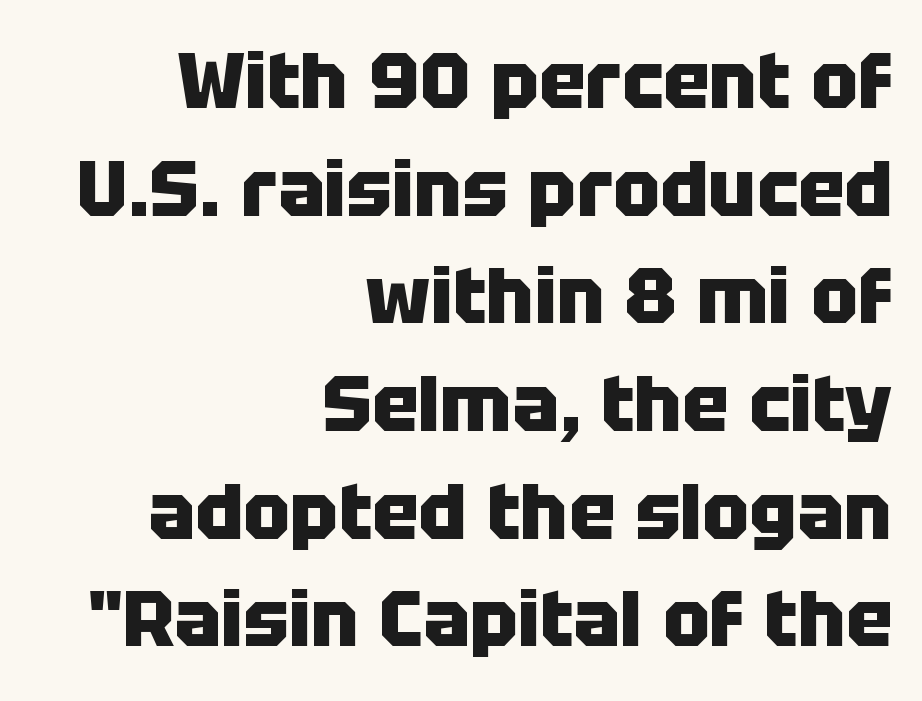
Q: Is the text bold? A: Yes.
Q: Is the text italic (slanted)? A: No, it is upright.
Q: Is the typeface a serif or a sans-serif typeface? A: Sans-serif.
Q: Is the text underlined? A: No.
Q: How is the paragraph aligned? A: Right-aligned.
Q: Is the spacing between letters normal or unusually wide? A: Normal.
Q: Is the spacing between lines tight, normal or loose? A: Normal.
Q: Width (condensed, normal, or wide)? A: Normal.
Q: Stroke contrast? A: Low.
Q: x-height? A: Large.
Q: Monospaced? A: No.
